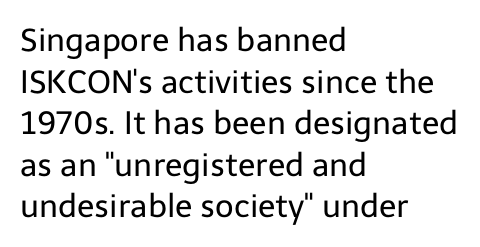
Q: Is the text bold? A: No.
Q: Is the text italic (slanted)? A: No, it is upright.
Q: Is the typeface a serif or a sans-serif typeface? A: Sans-serif.
Q: Is the text underlined? A: No.
Q: How is the paragraph aligned? A: Left-aligned.
Q: Is the spacing between letters normal or unusually wide? A: Normal.
Q: Is the spacing between lines tight, normal or loose? A: Normal.
Q: Width (condensed, normal, or wide)? A: Normal.
Q: Stroke contrast? A: Low.
Q: x-height? A: Medium.
Q: Monospaced? A: No.
